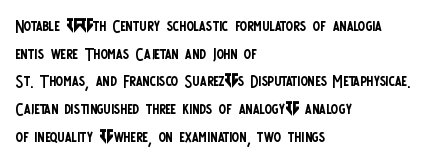
{"italic": "no", "bold": "no", "underline": "no", "align": "left", "line_spacing": "normal", "line_spacing_ratio": 1.26, "letter_spacing": "normal", "letter_spacing_em": 0.0, "glyph_px": 22}
